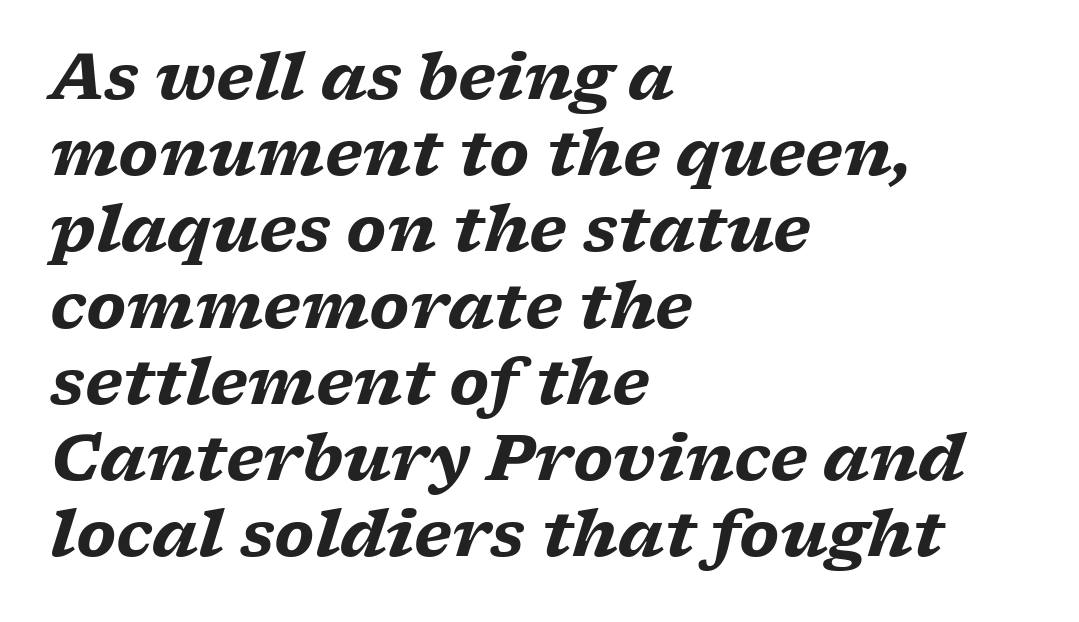
The image shows 63 px heavy, wide serif type, italic (leaning right); set left-aligned, line spacing 1.21x, normal letter spacing, not underlined; low stroke contrast and a medium x-height.
